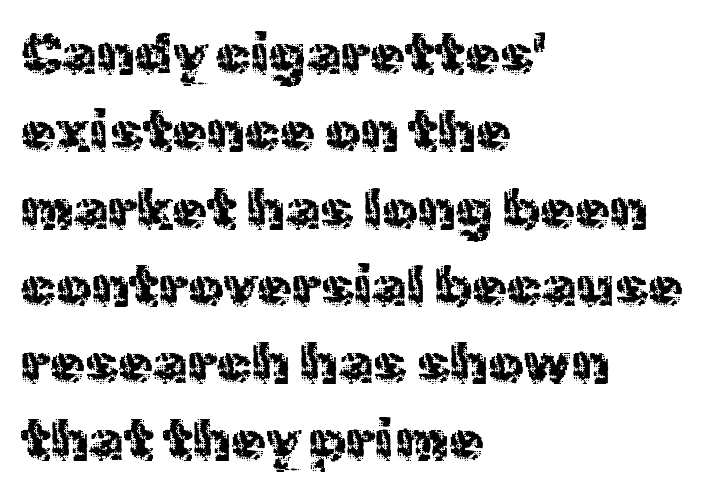
{"serif": "no", "italic": "no", "bold": "no", "weight": "regular", "width": "normal", "x_height": "medium", "monospaced": "no", "underline": "no", "align": "left", "line_spacing": "normal", "line_spacing_ratio": 1.38, "letter_spacing": "normal", "letter_spacing_em": 0.0, "glyph_px": 56}
